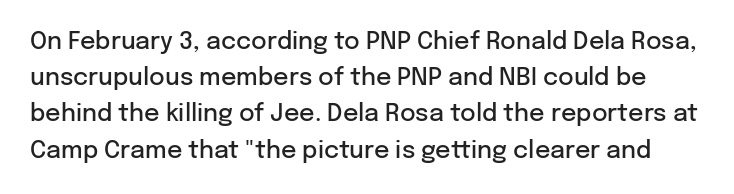
{"italic": "no", "bold": "semi", "underline": "no", "line_spacing": "normal", "line_spacing_ratio": 1.51, "letter_spacing": "normal", "letter_spacing_em": 0.0, "glyph_px": 24}
